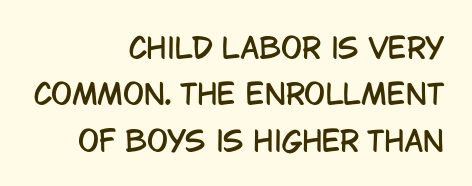
Line endings align vertically; line beginnings do not. Quick note: underline off. A typesetter would call this proportional, since set widths differ per character. This sample uses a sans-serif face. When letters stand straight like this, we call the style roman or upright. Characters follow at the spacing the type designer built in.
